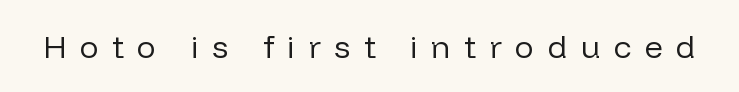
The cut favours lightness, reaching ordinary text weight at its darkest. Each letter keeps its own natural width here, so spacing adapts to shape. Regarding serifs, this sample does without them. A typesetter would mark this as roman, not italic.
